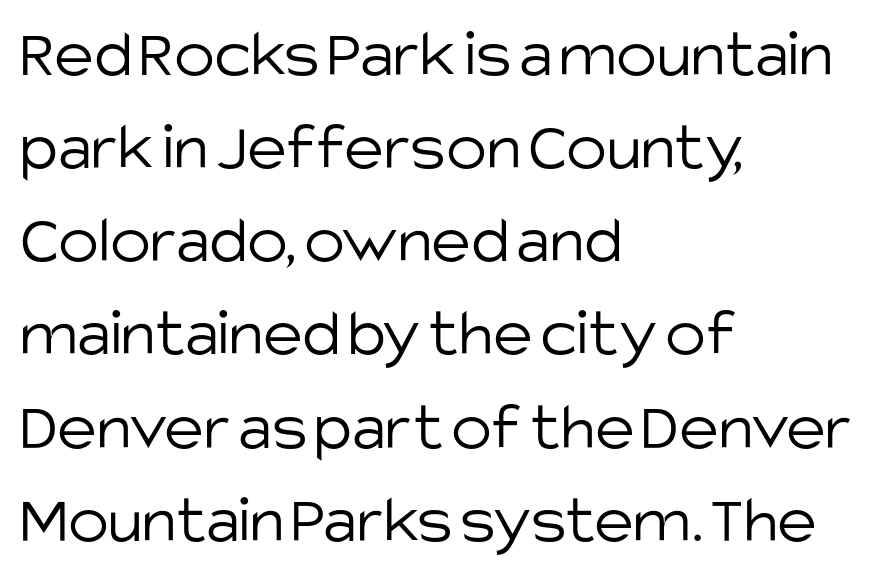
Q: Is the text bold? A: No.
Q: Is the text italic (slanted)? A: No, it is upright.
Q: Is the typeface a serif or a sans-serif typeface? A: Sans-serif.
Q: Is the text underlined? A: No.
Q: How is the paragraph aligned? A: Left-aligned.
Q: Is the spacing between letters normal or unusually wide? A: Normal.
Q: Is the spacing between lines tight, normal or loose? A: Normal.
Q: Width (condensed, normal, or wide)? A: Normal.
Q: Stroke contrast? A: Low.
Q: x-height? A: Large.
Q: Monospaced? A: No.
